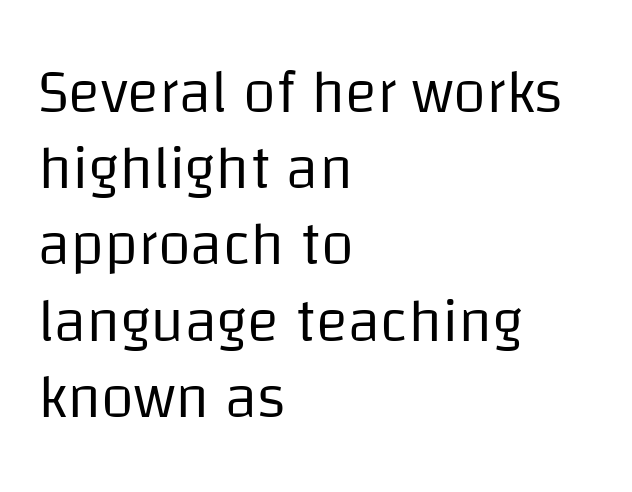
{"serif": "no", "italic": "no", "bold": "no", "weight": "regular", "width": "normal", "stroke_contrast": "low", "x_height": "large", "monospaced": "no", "underline": "no", "align": "left", "line_spacing": "normal", "line_spacing_ratio": 1.27, "letter_spacing": "normal", "letter_spacing_em": 0.0, "glyph_px": 60}
